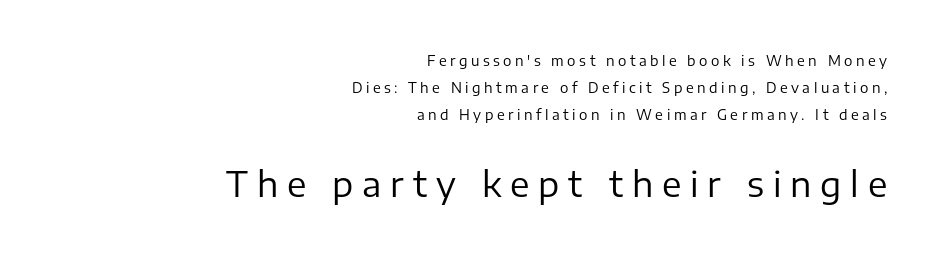
{"serif": "no", "italic": "no", "bold": "no", "weight": "regular", "width": "normal", "stroke_contrast": "low", "x_height": "medium", "monospaced": "no", "underline": "no", "align": "right", "line_spacing": "loose", "line_spacing_ratio": 1.93, "letter_spacing": "wide", "letter_spacing_em": 0.25, "larger_block": "second", "size_ratio": 2.5, "glyph_px": 35}
